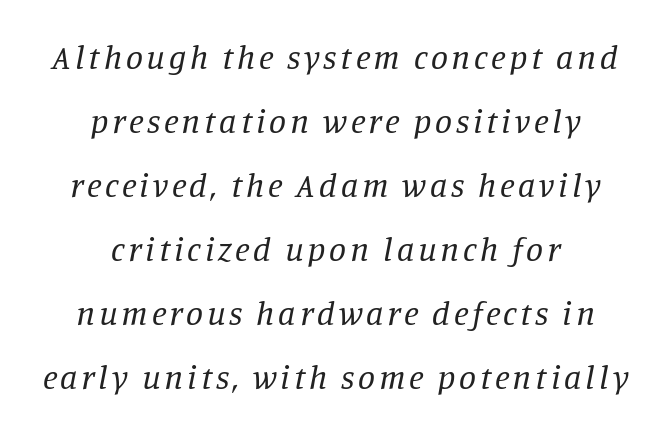
{"serif": "yes", "italic": "yes", "lean": "right", "slant_degrees": 11, "bold": "no", "weight": "regular", "width": "normal", "stroke_contrast": "low", "x_height": "large", "monospaced": "no", "underline": "no", "align": "center", "line_spacing_ratio": 1.88, "glyph_px": 34}
